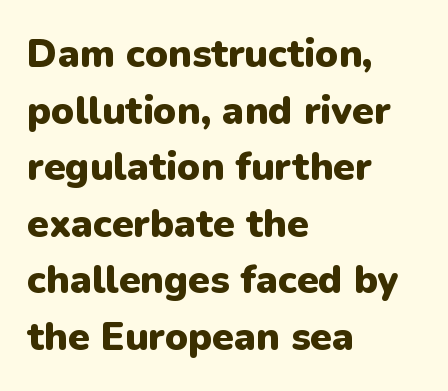
The rendering uses a moderate line-height, typical for paragraphs. Does the weight exceed regular? Yes, all the way to bold. You could call the tracking neutral — neither tight nor loose. Decoration check: the copy has no underline. If you drew a ruler down the left edge, every line would touch it.
